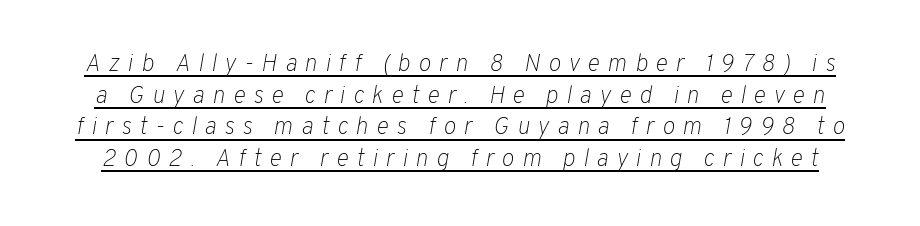
Between one letter and the next there's a generous, obvious gap. The vertical gap from one line to the next is medium. Would a proofreader flag this as italicized? Yes. The face used here appears with an underline applied. A quiet, ordinary-to-light weight characterises the typeface.
